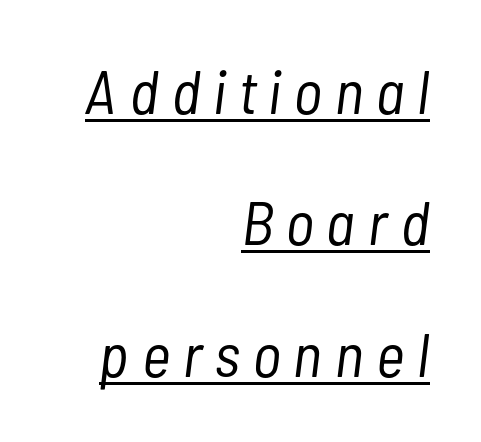
{"italic": "yes", "lean": "right", "slant_degrees": 7, "bold": "no", "weight": "light", "width": "condensed", "stroke_contrast": "low", "x_height": "medium", "monospaced": "no", "underline": "yes", "align": "right", "line_spacing": "loose", "line_spacing_ratio": 2.12, "letter_spacing": "wide", "letter_spacing_em": 0.21, "glyph_px": 62}
